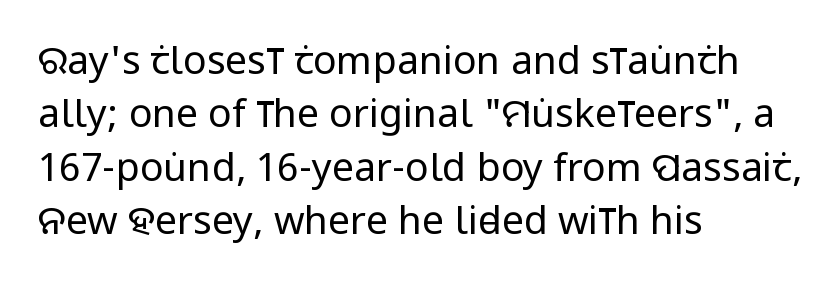
The image shows 39 px regular-weight, condensed sans-serif type, upright; set left-aligned, normal line spacing (1.37x), normal letter spacing, not underlined; low stroke contrast and a large x-height.
